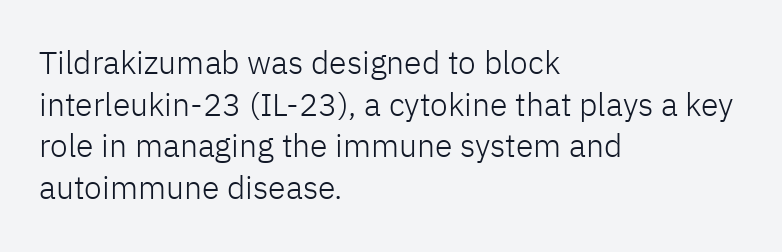
Think of a printed novel: that variable character pitch is what you see here. Anything drawn beneath the words? Only blank space. The face used here is a sans, in the tradition of grotesques and geometrics. Layout note: lines flush left. The face looks like a standard text weight, possibly lighter. The rendering uses a moderate line-height, typical for paragraphs.
